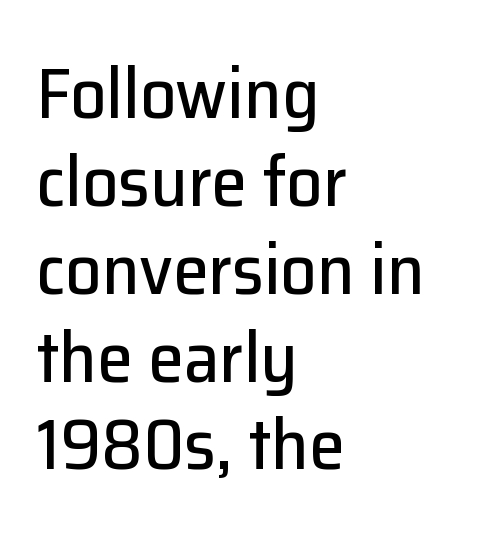
Serifs: no, the terminals of the letterforms are clean. What stands out about the letter spacing? Nothing — it is the standard amount. A bare baseline throughout the passage. A typesetter would call this proportional, since set widths differ per character.
